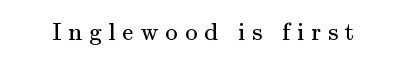
Q: Is the text bold? A: No.
Q: Is the text italic (slanted)? A: No, it is upright.
Q: Is the text underlined? A: No.
Q: Is the spacing between letters normal or unusually wide? A: Unusually wide.
